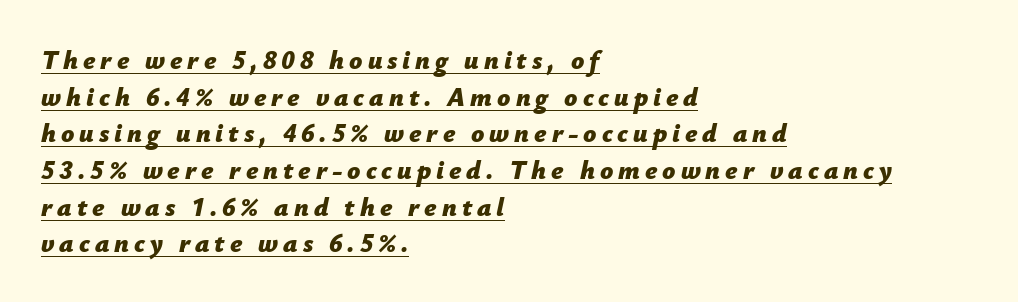
The image shows 26 px bold type, italic (leaning right); set left-aligned, normal line spacing (1.41x), underlined.
